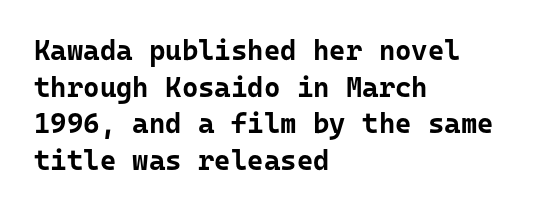
The image shows 28 px bold sans-serif type, upright; set left-aligned, normal line spacing (1.31x), normal letter spacing, not underlined; low stroke contrast and a medium x-height.
